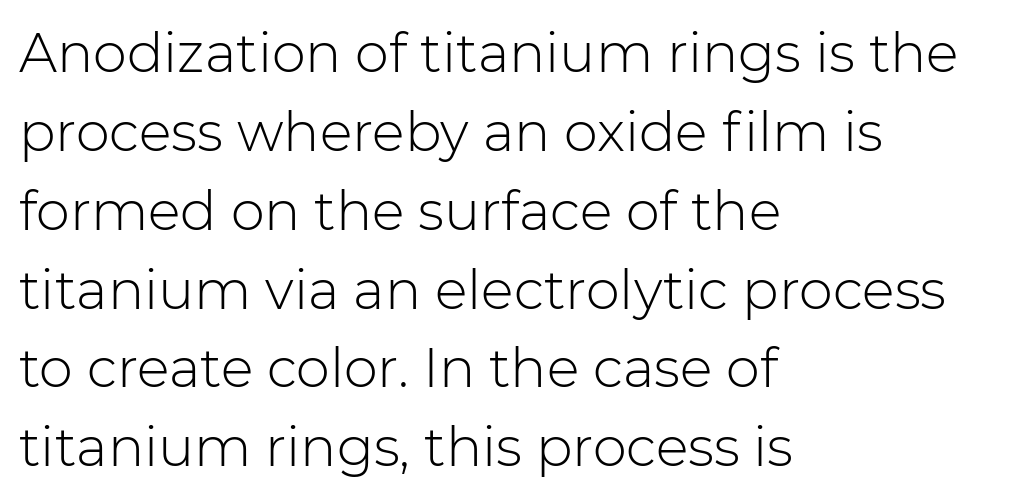
Q: Is the text bold? A: No.
Q: Is the text italic (slanted)? A: No, it is upright.
Q: Is the typeface a serif or a sans-serif typeface? A: Sans-serif.
Q: Is the text underlined? A: No.
Q: How is the paragraph aligned? A: Left-aligned.
Q: Is the spacing between letters normal or unusually wide? A: Normal.
Q: Is the spacing between lines tight, normal or loose? A: Normal.
Q: Width (condensed, normal, or wide)? A: Normal.
Q: Stroke contrast? A: Low.
Q: x-height? A: Medium.
Q: Monospaced? A: No.
